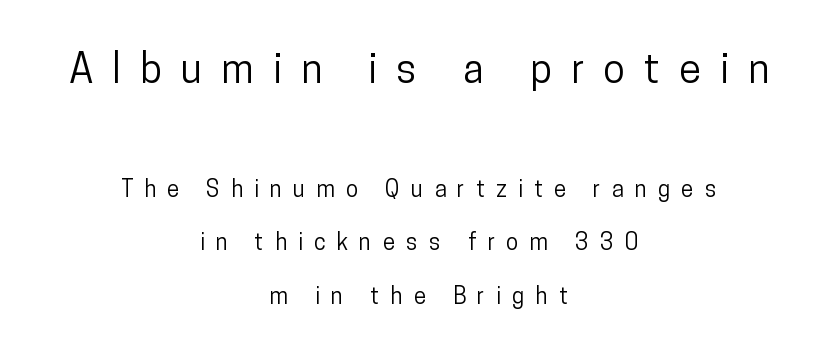
{"serif": "no", "italic": "no", "width": "condensed", "stroke_contrast": "low", "x_height": "medium", "monospaced": "no", "underline": "no", "align": "center", "line_spacing": "loose", "line_spacing_ratio": 2.34, "letter_spacing": "wide", "letter_spacing_em": 0.48, "larger_block": "first", "size_ratio": 1.74, "glyph_px": 40}
